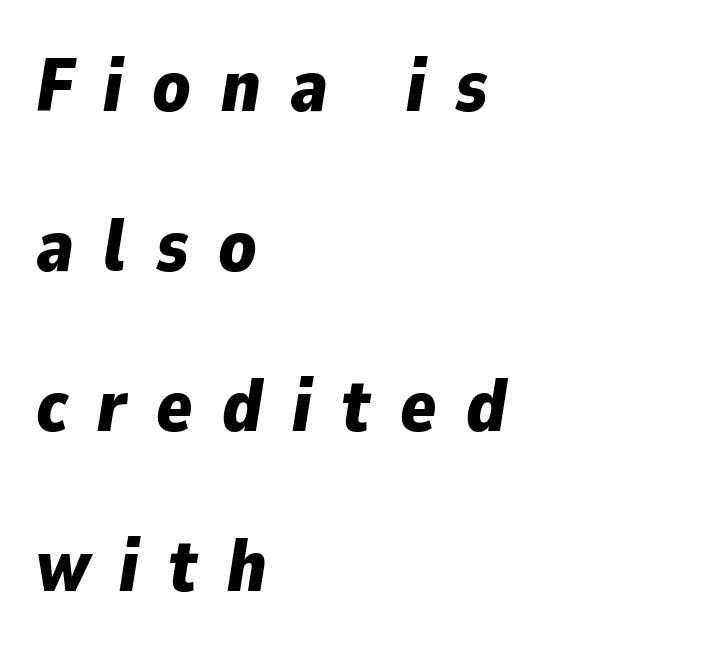
There's an unmistakable incline to the writing here. How would I describe the line gaps? Wide and relaxed. The tracking reads as deliberately expanded to a designer's eye. Varying glyph widths throughout — classic text-font behaviour.
